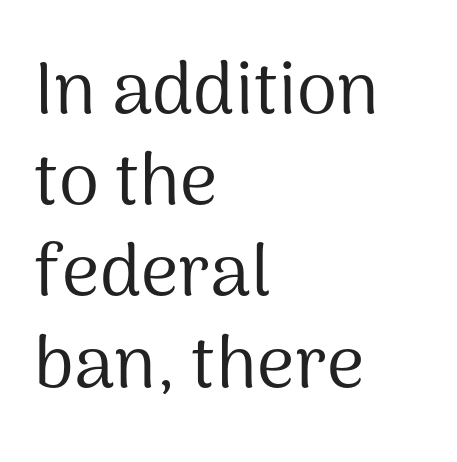
{"serif": "no", "italic": "no", "bold": "no", "weight": "regular", "width": "normal", "stroke_contrast": "medium", "x_height": "medium", "monospaced": "no", "underline": "no", "align": "left", "line_spacing": "normal", "line_spacing_ratio": 1.25, "letter_spacing": "normal", "letter_spacing_em": 0.0, "glyph_px": 73}
